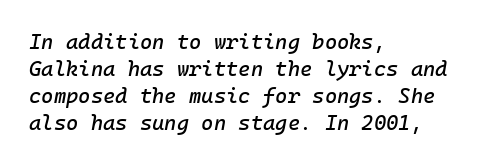
The gaps between neighbouring characters are ordinary and unremarkable. Rendered with sloped, italic letterforms. Regarding leading, the lines here are spaced in the standard way. These lines stack with their left ends in a neat column.
